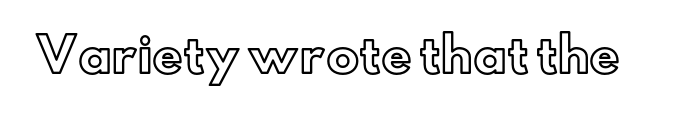
Q: Is the text italic (slanted)? A: No, it is upright.
Q: Is the text underlined? A: No.
Q: Is the spacing between letters normal or unusually wide? A: Normal.
Q: Width (condensed, normal, or wide)? A: Normal.
Q: x-height? A: Small.
Q: Monospaced? A: No.
